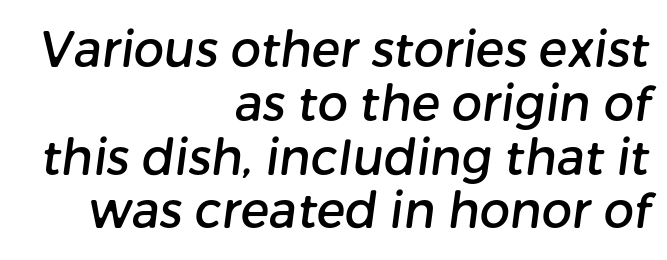
Q: Is the typeface a serif or a sans-serif typeface? A: Sans-serif.
Q: Is the text underlined? A: No.
Q: How is the paragraph aligned? A: Right-aligned.
Q: Is the spacing between letters normal or unusually wide? A: Normal.
Q: Is the spacing between lines tight, normal or loose? A: Tight.
Q: Width (condensed, normal, or wide)? A: Normal.
Q: Stroke contrast? A: Low.
Q: x-height? A: Medium.
Q: Monospaced? A: No.
